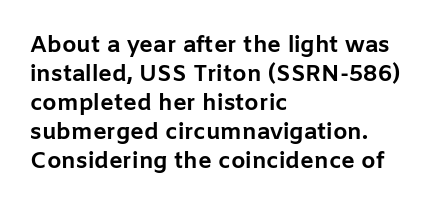
The image shows 23 px bold type, upright; set left-aligned, normal line spacing (1.26x), normal letter spacing, not underlined.
